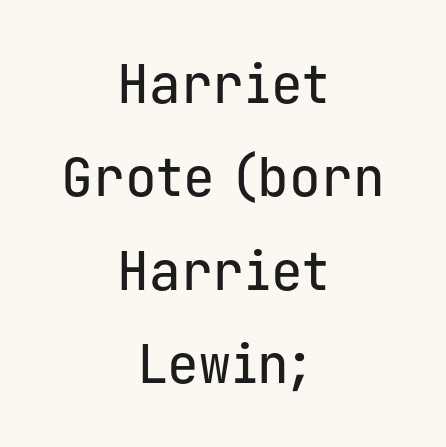
The image shows 53 px sans-serif type, upright, monospaced; set centered, line spacing 1.76x, normal letter spacing, not underlined; low stroke contrast and a medium x-height.
